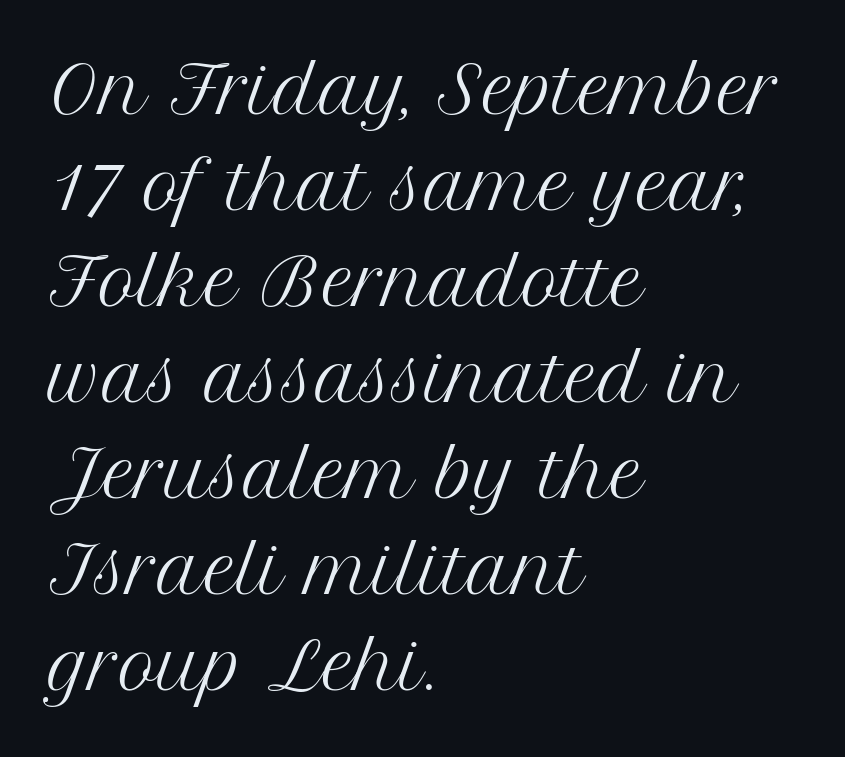
{"bold": "no", "weight": "regular", "width": "normal", "stroke_contrast": "medium", "x_height": "medium", "monospaced": "no", "underline": "no", "align": "left", "line_spacing": "normal", "line_spacing_ratio": 1.5, "letter_spacing": "normal", "letter_spacing_em": 0.0, "glyph_px": 64}
